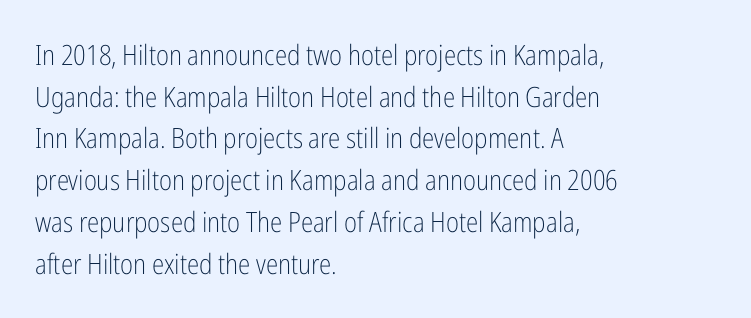
{"serif": "no", "italic": "no", "bold": "no", "weight": "light", "width": "condensed", "stroke_contrast": "low", "x_height": "medium", "monospaced": "no", "underline": "no", "align": "left", "line_spacing": "normal", "line_spacing_ratio": 1.49, "letter_spacing": "normal", "letter_spacing_em": 0.0, "glyph_px": 28}
